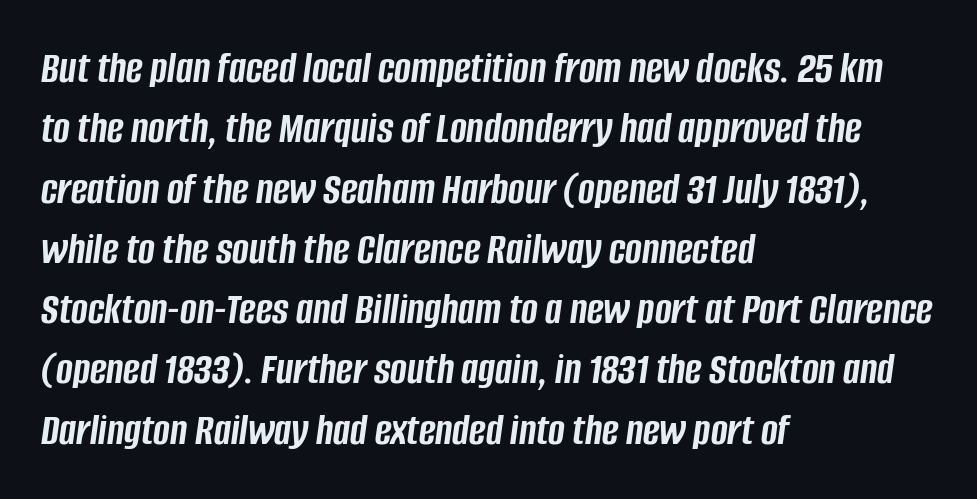
Type without underlining. The letters advance in unequal steps, a hallmark of proportional type. This block has exactly the height ordinary leading produces. Observe the ordinary spacing: letters are neighbours, not strangers. Horizontal alignment here is leftward, the default for most running prose. The typesetting leans heavy: a genuine bold.
